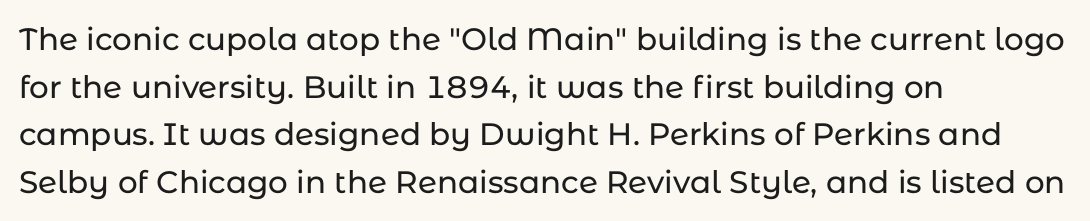
{"serif": "no", "italic": "no", "width": "normal", "stroke_contrast": "low", "x_height": "medium", "monospaced": "no", "underline": "no", "align": "left", "line_spacing": "normal", "line_spacing_ratio": 1.54, "letter_spacing": "normal", "letter_spacing_em": 0.0, "glyph_px": 31}
